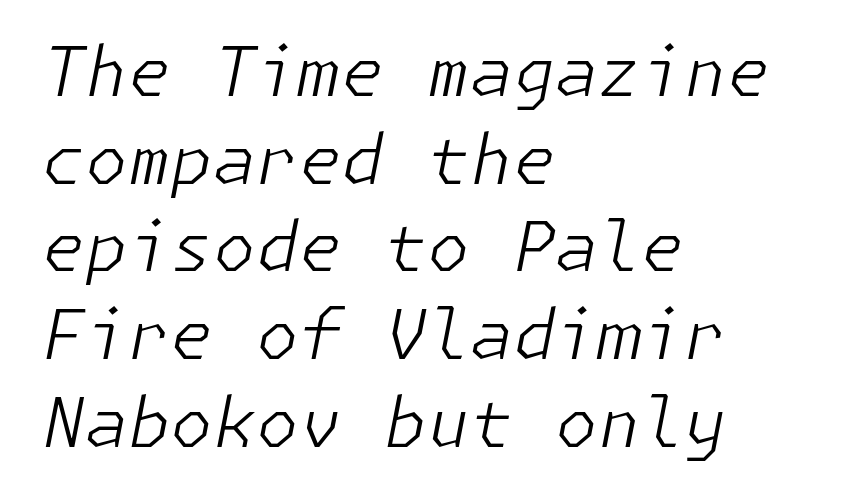
Q: Is the text bold? A: No.
Q: Is the text italic (slanted)? A: Yes, it leans right by about 11 degrees.
Q: Is the text underlined? A: No.
Q: How is the paragraph aligned? A: Left-aligned.
Q: Is the spacing between letters normal or unusually wide? A: Normal.
Q: Is the spacing between lines tight, normal or loose? A: Normal.
Q: Width (condensed, normal, or wide)? A: Normal.
Q: Stroke contrast? A: Low.
Q: x-height? A: Medium.
